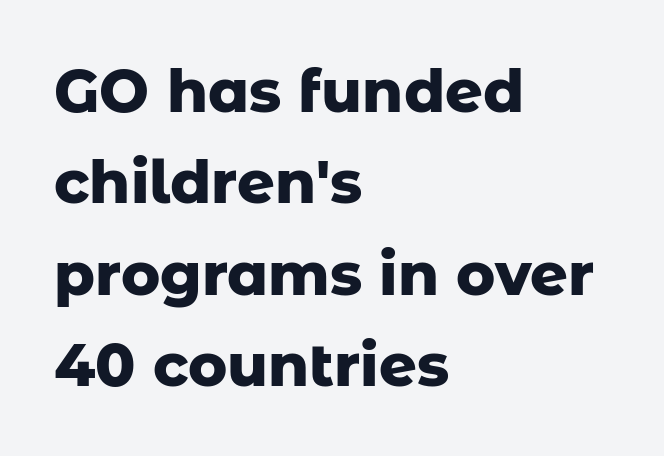
{"serif": "no", "italic": "no", "bold": "yes", "weight": "heavy", "width": "normal", "stroke_contrast": "low", "x_height": "medium", "monospaced": "no", "underline": "no", "align": "left", "line_spacing": "normal", "line_spacing_ratio": 1.55, "letter_spacing": "normal", "letter_spacing_em": 0.0, "glyph_px": 59}
